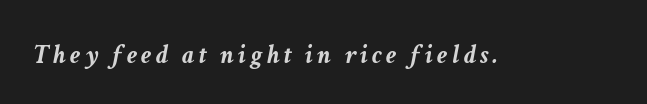
The image shows 27 px bold type, italic (leaning right); set not underlined.
